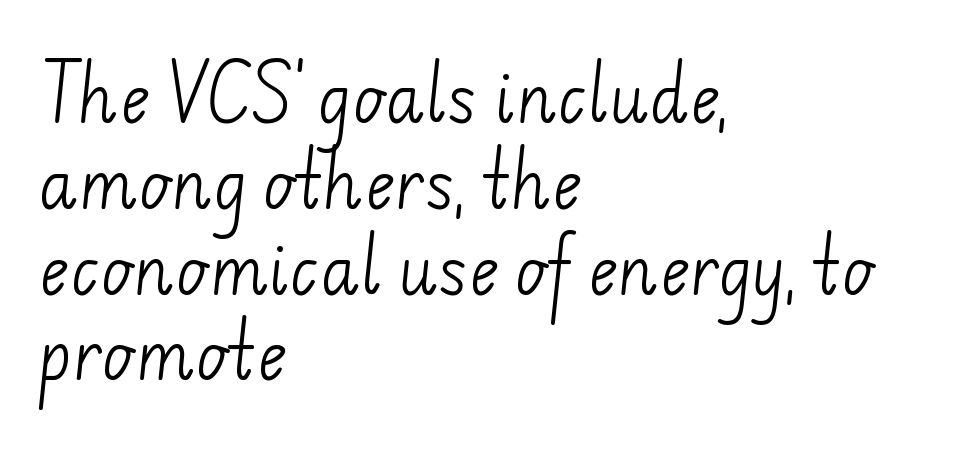
{"serif": "no", "bold": "no", "weight": "light", "width": "normal", "stroke_contrast": "low", "x_height": "small", "monospaced": "no", "underline": "no", "align": "left", "line_spacing": "normal", "line_spacing_ratio": 1.34, "letter_spacing": "normal", "letter_spacing_em": 0.0, "glyph_px": 64}
